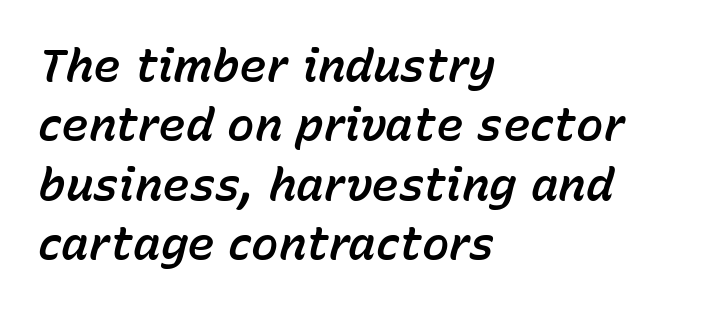
The image shows 46 px text type, italic (leaning right); set left-aligned, normal line spacing (1.29x), normal letter spacing, not underlined; low stroke contrast and a medium x-height.
